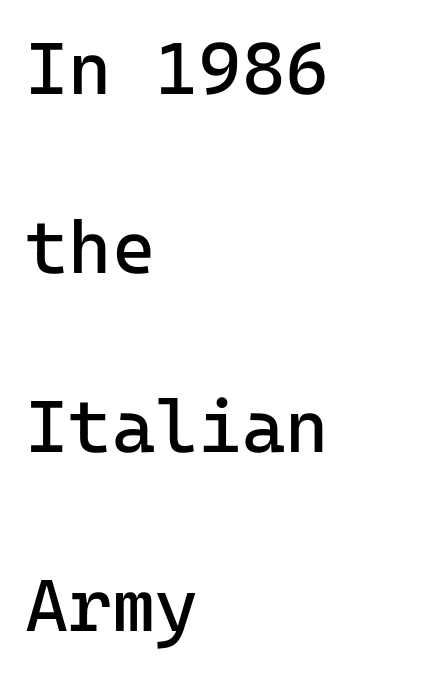
The image shows 74 px regular-weight sans-serif type, upright, monospaced; set left-aligned, loose line spacing (2.42x), normal letter spacing, not underlined; low stroke contrast and a medium x-height.
